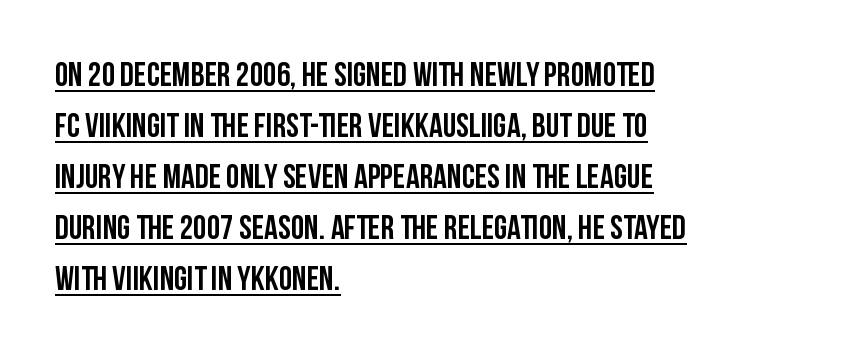
Q: Is the text italic (slanted)? A: No, it is upright.
Q: Is the typeface a serif or a sans-serif typeface? A: Sans-serif.
Q: Is the text underlined? A: Yes.
Q: How is the paragraph aligned? A: Left-aligned.
Q: Is the spacing between letters normal or unusually wide? A: Normal.
Q: Is the spacing between lines tight, normal or loose? A: Normal.
Q: Width (condensed, normal, or wide)? A: Condensed.
Q: Stroke contrast? A: Low.
Q: x-height? A: Large.
Q: Monospaced? A: No.
